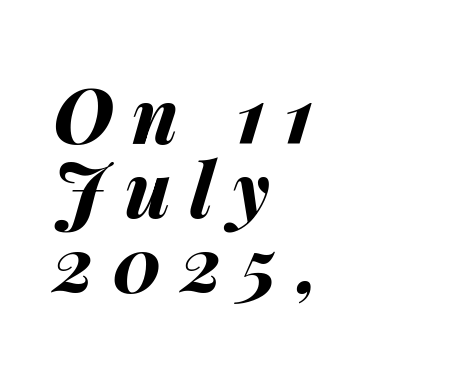
Letter spacing: wide. In CSS terms this would be text-align: left. The strokes are fattened all the way to bold. Do the characters align in a grid? No, the font is proportional.
